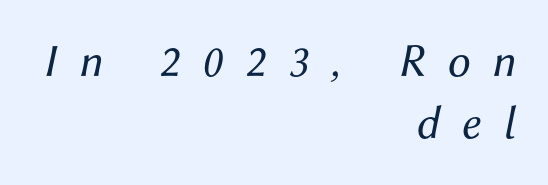
Q: Is the text bold? A: No.
Q: Is the text italic (slanted)? A: Yes, it leans right by about 12 degrees.
Q: Is the text underlined? A: No.
Q: How is the paragraph aligned? A: Right-aligned.
Q: Is the spacing between letters normal or unusually wide? A: Unusually wide.
Q: Is the spacing between lines tight, normal or loose? A: Normal.
Q: Width (condensed, normal, or wide)? A: Normal.
Q: Stroke contrast? A: Medium.
Q: x-height? A: Medium.
Q: Monospaced? A: No.
